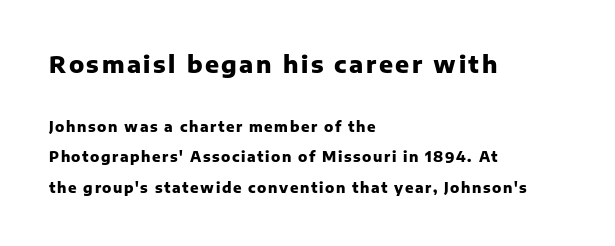
The image shows 23 px bold type, upright; set left-aligned, loose line spacing (2.16x), not underlined; the first (top) block is 1.64x larger.
